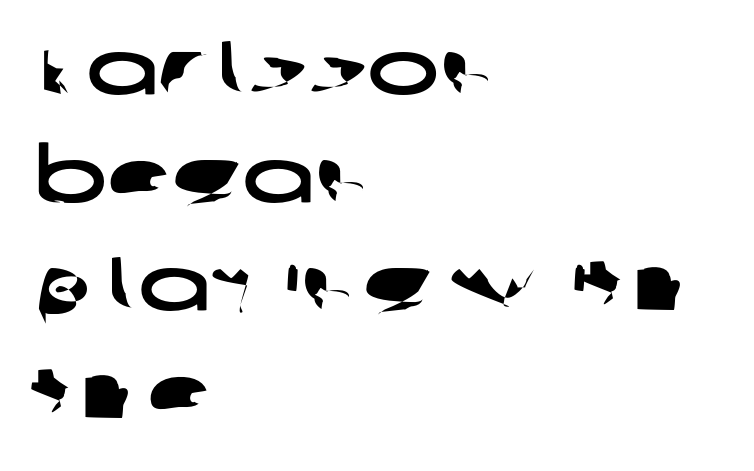
{"serif": "no", "width": "wide", "stroke_contrast": "low", "x_height": "large", "monospaced": "no", "underline": "no", "align": "left", "line_spacing": "normal", "line_spacing_ratio": 1.42, "letter_spacing": "normal", "letter_spacing_em": 0.0, "glyph_px": 76}
